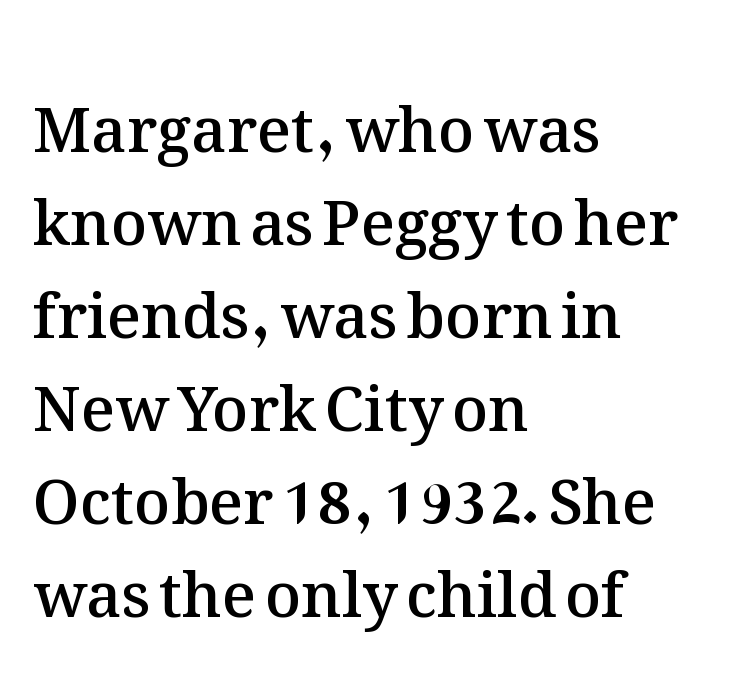
The image shows 62 px semibold type, upright; set left-aligned, normal line spacing (1.5x), normal letter spacing, not underlined; medium stroke contrast and a medium x-height.
